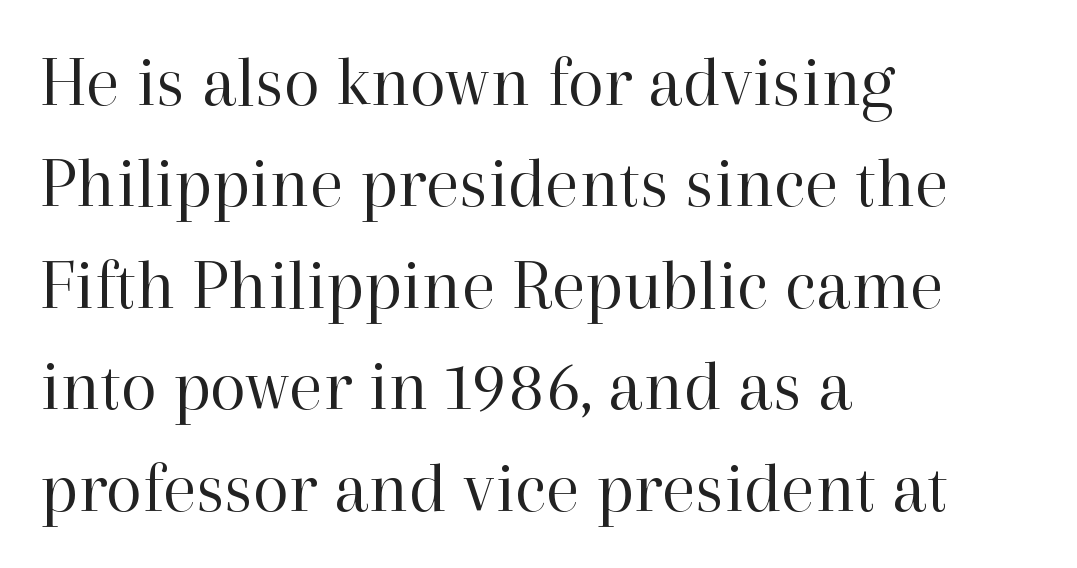
{"serif": "yes", "italic": "no", "bold": "no", "weight": "regular", "width": "normal", "stroke_contrast": "high", "x_height": "medium", "monospaced": "no", "underline": "no", "align": "left", "line_spacing": "normal", "line_spacing_ratio": 1.37, "letter_spacing": "normal", "letter_spacing_em": 0.0, "glyph_px": 74}
